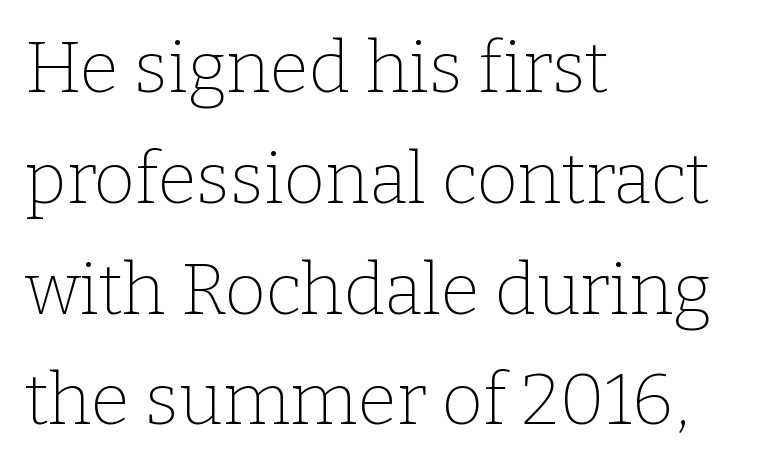
Q: Is the text bold? A: No.
Q: Is the text italic (slanted)? A: No, it is upright.
Q: Is the typeface a serif or a sans-serif typeface? A: Serif.
Q: Is the text underlined? A: No.
Q: How is the paragraph aligned? A: Left-aligned.
Q: Is the spacing between letters normal or unusually wide? A: Normal.
Q: Is the spacing between lines tight, normal or loose? A: Normal.
Q: Width (condensed, normal, or wide)? A: Normal.
Q: Stroke contrast? A: Low.
Q: x-height? A: Medium.
Q: Monospaced? A: No.
